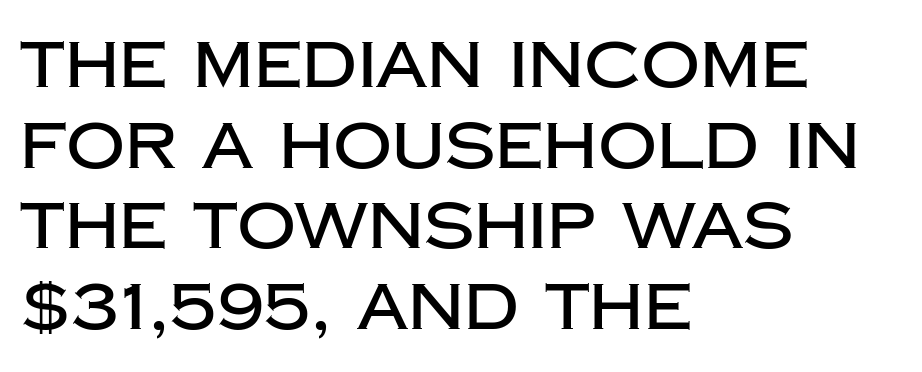
Q: Is the text italic (slanted)? A: No, it is upright.
Q: Is the typeface a serif or a sans-serif typeface? A: Sans-serif.
Q: Is the text underlined? A: No.
Q: How is the paragraph aligned? A: Left-aligned.
Q: Is the spacing between letters normal or unusually wide? A: Normal.
Q: Width (condensed, normal, or wide)? A: Normal.
Q: Stroke contrast? A: Low.
Q: x-height? A: Large.
Q: Monospaced? A: No.
